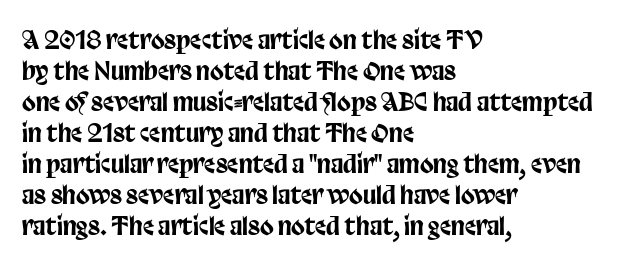
Clear beneath every line of the passage. Is the block centered? No — it sits flush against the left margin. Observe the ordinary spacing: letters are neighbours, not strangers. The letters stand upright; this is a roman face.
